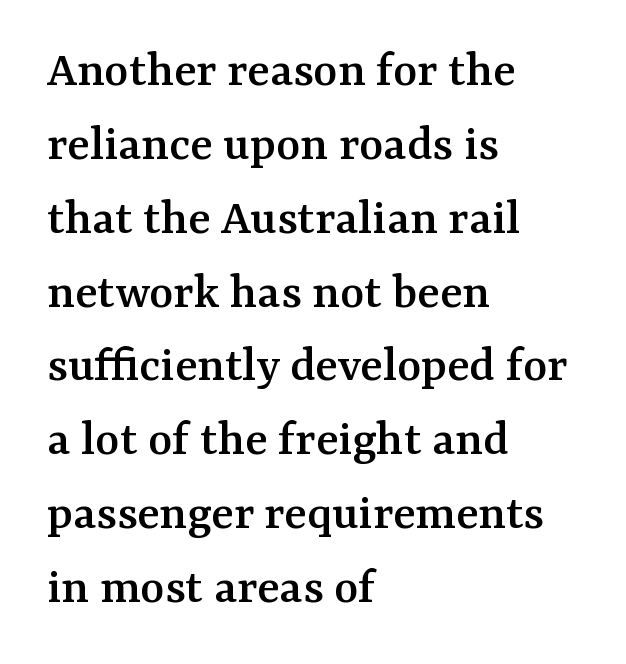
Q: Is the text italic (slanted)? A: No, it is upright.
Q: Is the typeface a serif or a sans-serif typeface? A: Serif.
Q: Is the text underlined? A: No.
Q: How is the paragraph aligned? A: Left-aligned.
Q: Is the spacing between letters normal or unusually wide? A: Normal.
Q: Is the spacing between lines tight, normal or loose? A: Normal.
Q: Width (condensed, normal, or wide)? A: Normal.
Q: Stroke contrast? A: Medium.
Q: x-height? A: Medium.
Q: Monospaced? A: No.
